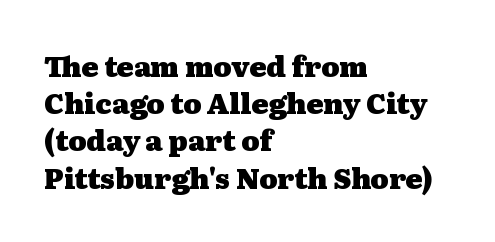
{"serif": "yes", "italic": "no", "bold": "yes", "weight": "heavy", "width": "wide", "stroke_contrast": "medium", "x_height": "medium", "monospaced": "no", "underline": "no", "align": "left", "line_spacing": "normal", "line_spacing_ratio": 1.33, "letter_spacing": "normal", "letter_spacing_em": 0.0, "glyph_px": 28}
